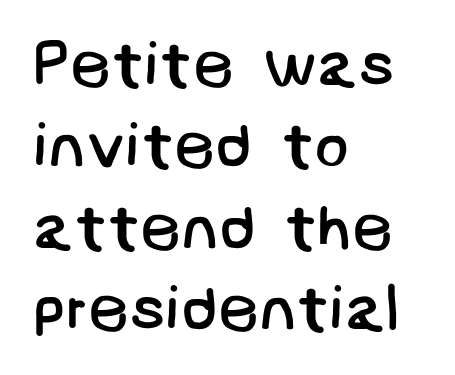
Q: Is the text bold? A: No.
Q: Is the typeface a serif or a sans-serif typeface? A: Sans-serif.
Q: Is the text underlined? A: No.
Q: How is the paragraph aligned? A: Left-aligned.
Q: Is the spacing between letters normal or unusually wide? A: Normal.
Q: Is the spacing between lines tight, normal or loose? A: Normal.
Q: Width (condensed, normal, or wide)? A: Normal.
Q: Stroke contrast? A: Low.
Q: x-height? A: Large.
